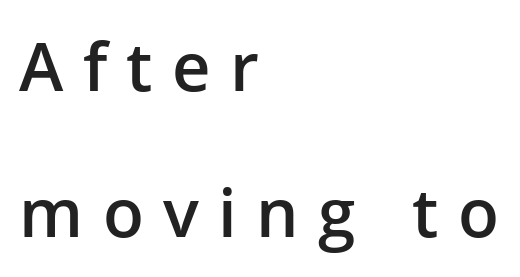
Font category for this specimen: sans-serif. Set as a demibold, roughly 600 on the weight scale. One glance says open: line gaps are wider than usual. Unmarked baselines from the first word to the last.
